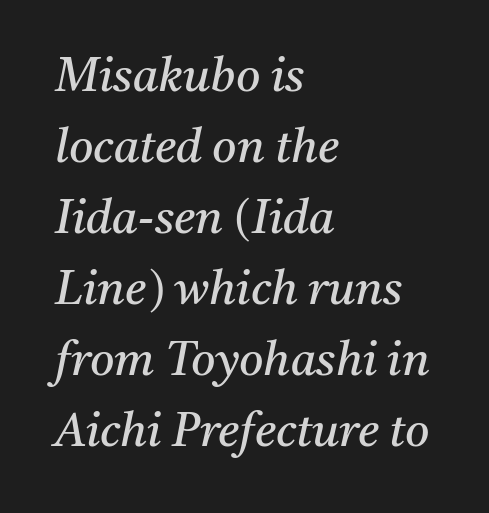
The space directly below the letters is spotless. The letters carry serifs — small finishing strokes at the ends of their stems. Here the designer chose a conventional face with non-uniform glyph widths. The tracking reads as untouched default to a designer's eye.
